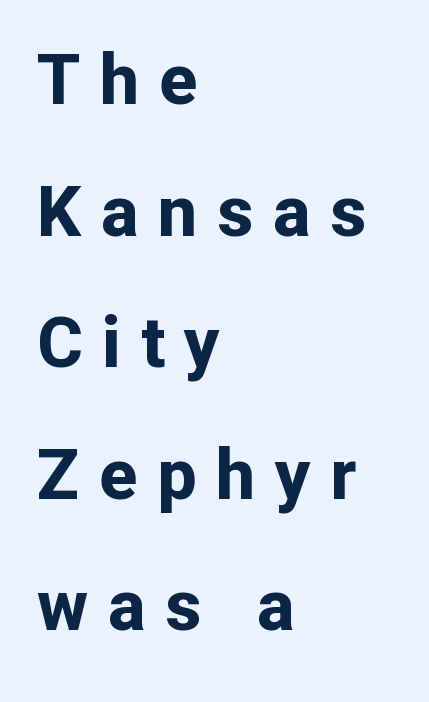
Q: Is the text bold? A: Yes.
Q: Is the text italic (slanted)? A: No, it is upright.
Q: Is the typeface a serif or a sans-serif typeface? A: Sans-serif.
Q: Is the text underlined? A: No.
Q: How is the paragraph aligned? A: Left-aligned.
Q: Is the spacing between letters normal or unusually wide? A: Unusually wide.
Q: Width (condensed, normal, or wide)? A: Normal.
Q: Stroke contrast? A: Low.
Q: x-height? A: Medium.
Q: Monospaced? A: No.
